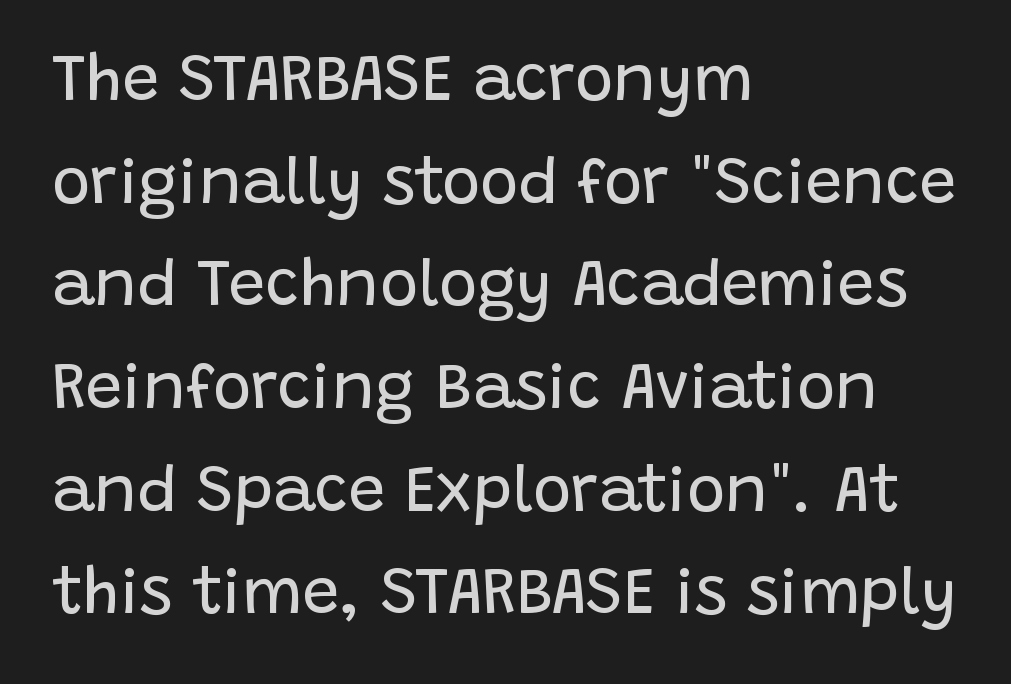
The image shows 65 px regular-weight sans-serif type, upright; set left-aligned, normal line spacing (1.58x), normal letter spacing, not underlined; low stroke contrast and a large x-height.
